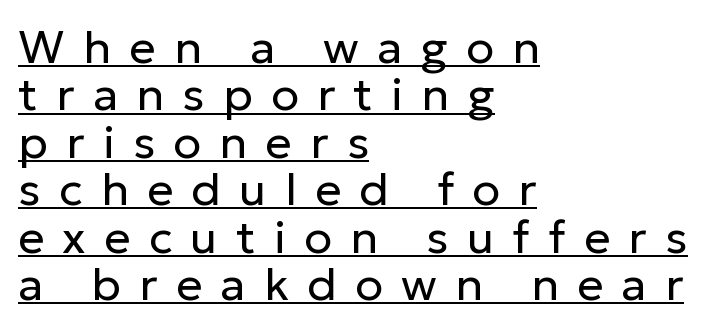
Q: Is the text bold? A: No.
Q: Is the text italic (slanted)? A: No, it is upright.
Q: Is the typeface a serif or a sans-serif typeface? A: Sans-serif.
Q: Is the text underlined? A: Yes.
Q: How is the paragraph aligned? A: Left-aligned.
Q: Is the spacing between letters normal or unusually wide? A: Unusually wide.
Q: Is the spacing between lines tight, normal or loose? A: Tight.
Q: Width (condensed, normal, or wide)? A: Normal.
Q: Stroke contrast? A: Low.
Q: x-height? A: Medium.
Q: Monospaced? A: No.
